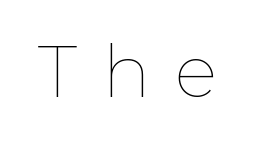
Q: Is the text bold? A: No.
Q: Is the text italic (slanted)? A: No, it is upright.
Q: Is the text underlined? A: No.
Q: Is the spacing between letters normal or unusually wide? A: Unusually wide.
Q: Width (condensed, normal, or wide)? A: Normal.
Q: Stroke contrast? A: Low.
Q: x-height? A: Medium.
Q: Monospaced? A: No.
